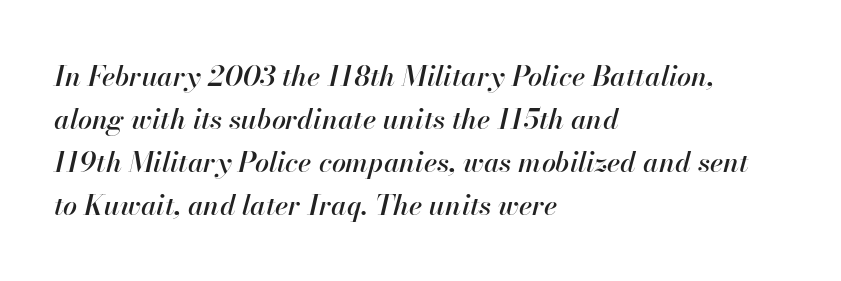
Each new line begins a customary step beneath the previous one. When letters slant like this, we call the style italic. Tracking here is standard; glyphs follow each other at the usual distance. Decoration check: the copy has no underline. Typeset ragged right — the left edge is the straight one.
